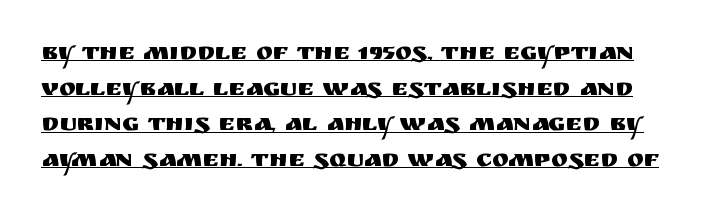
The string is rendered with underlining switched on. A roman cut, with each character standing at attention. The tracking reads as untouched default to a designer's eye. The rendering uses a moderate line-height, typical for paragraphs.
